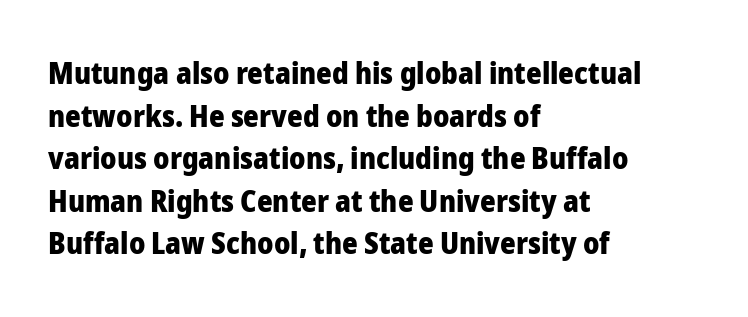
The image shows 30 px heavy sans-serif type, upright; set left-aligned, normal line spacing (1.42x), normal letter spacing, not underlined; low stroke contrast and a medium x-height.
